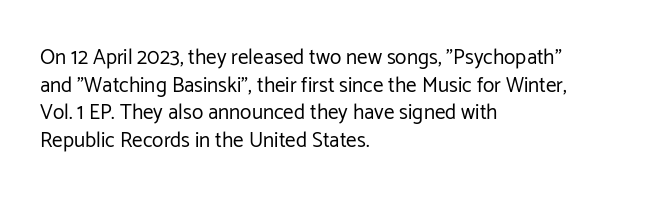
The image shows 21 px text type, upright; set left-aligned, normal line spacing (1.31x), normal letter spacing, not underlined.
